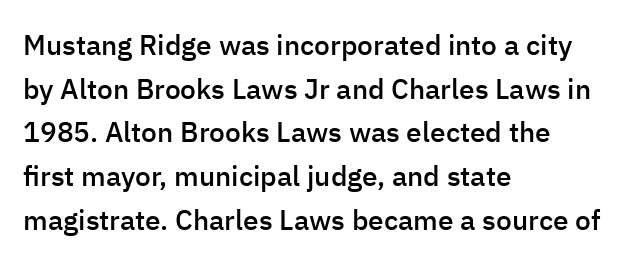
{"serif": "no", "italic": "no", "bold": "semi", "weight": "semibold", "width": "normal", "stroke_contrast": "low", "x_height": "medium", "monospaced": "no", "underline": "no", "align": "left", "line_spacing": "normal", "line_spacing_ratio": 1.56, "letter_spacing": "normal", "letter_spacing_em": 0.0, "glyph_px": 28}
